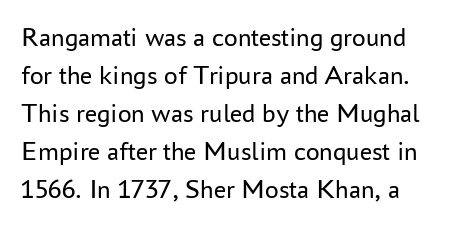
{"italic": "no", "bold": "no", "underline": "no", "line_spacing": "normal", "line_spacing_ratio": 1.41, "letter_spacing": "normal", "letter_spacing_em": 0.0, "glyph_px": 27}
